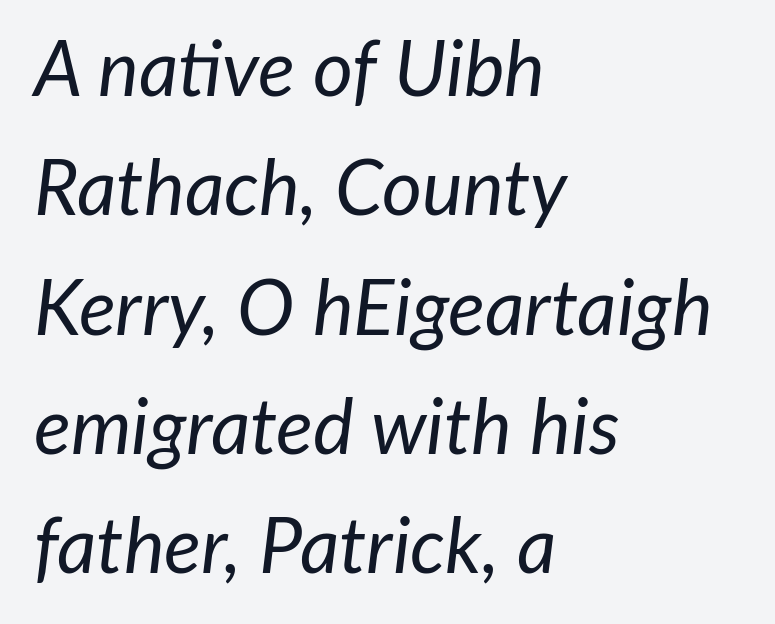
The image shows 77 px regular-weight type, italic (leaning right); set left-aligned, normal line spacing (1.55x), normal letter spacing, not underlined; low stroke contrast and a medium x-height.
